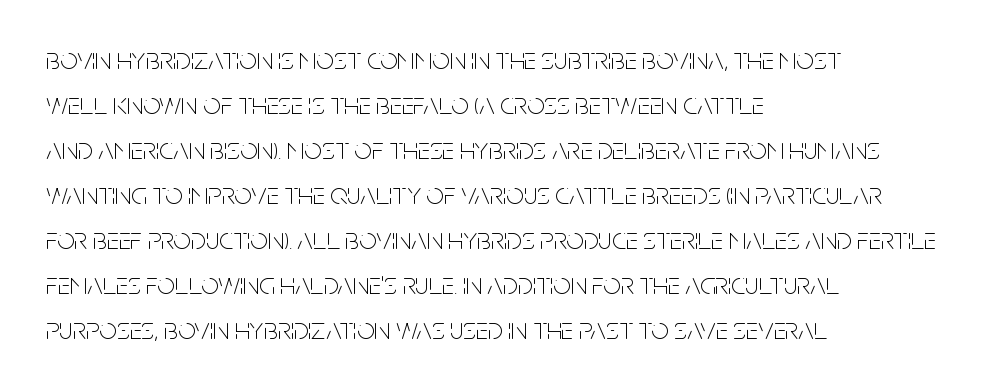
The image shows 31 px thin, condensed sans-serif type, upright; set left-aligned, normal line spacing (1.45x), normal letter spacing, not underlined; low stroke contrast and a large x-height.
